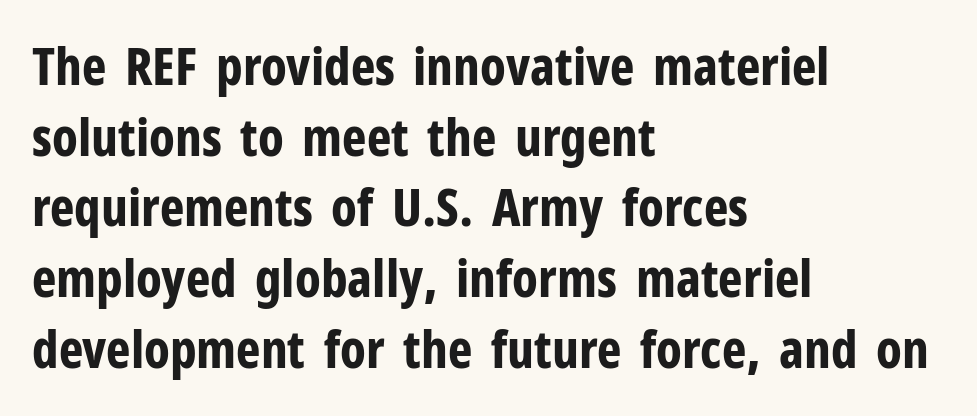
{"serif": "no", "italic": "no", "bold": "yes", "weight": "bold", "width": "condensed", "stroke_contrast": "low", "x_height": "medium", "monospaced": "no", "underline": "no", "align": "left", "line_spacing": "normal", "line_spacing_ratio": 1.36, "letter_spacing": "normal", "letter_spacing_em": 0.0, "glyph_px": 52}
